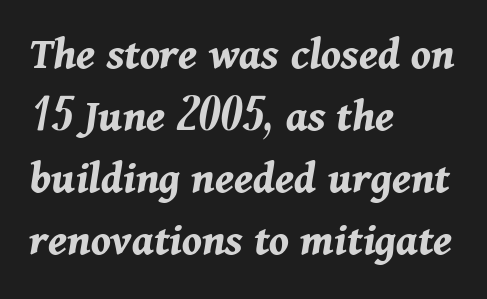
The image shows 47 px bold type, italic (leaning right); set left-aligned, normal line spacing (1.32x), normal letter spacing, not underlined; medium stroke contrast and a medium x-height.
